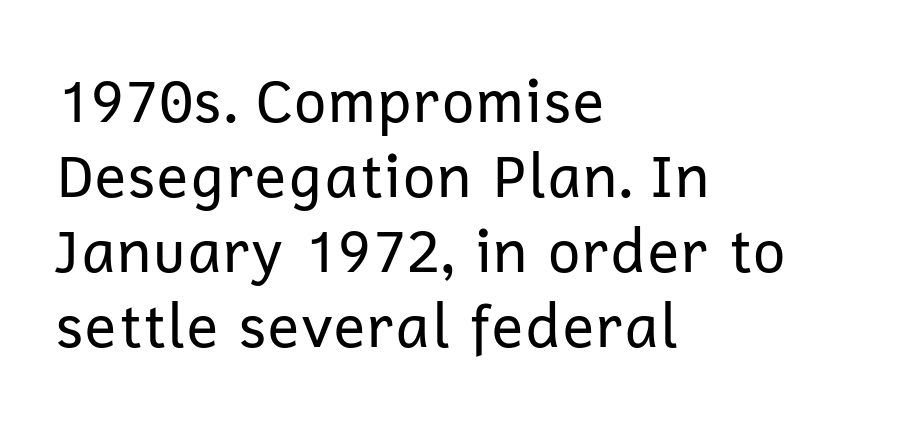
Leading: standard. The passage shown is typed in a proportional face where columns would drift. A clean baseline with only descenders dipping below it. What stands out about the letter spacing? Nothing — it is the standard amount.
